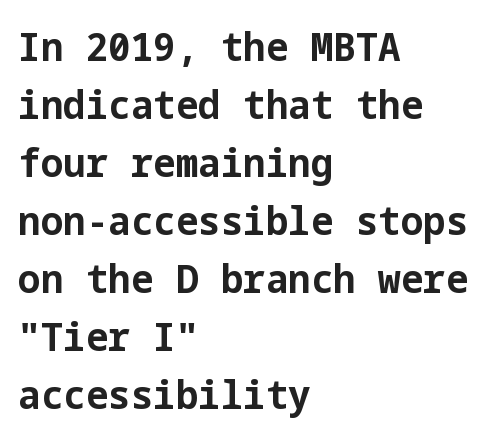
{"serif": "no", "italic": "no", "bold": "yes", "weight": "bold", "width": "normal", "stroke_contrast": "low", "x_height": "medium", "underline": "no", "align": "left", "line_spacing": "normal", "line_spacing_ratio": 1.45, "letter_spacing": "normal", "letter_spacing_em": 0.0, "glyph_px": 40}
